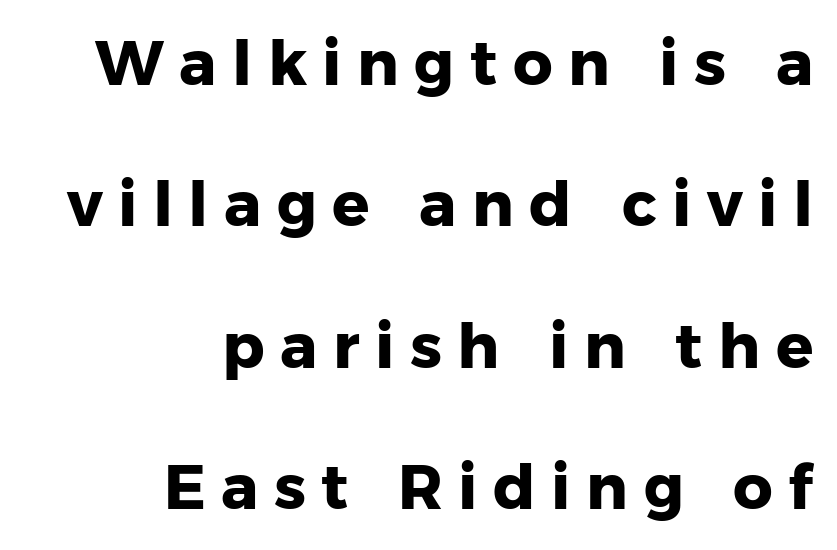
The image shows 62 px heavy sans-serif type, upright; set right-aligned, loose line spacing (2.28x), unusually wide letter spacing (+0.25 em), not underlined; low stroke contrast and a medium x-height.
